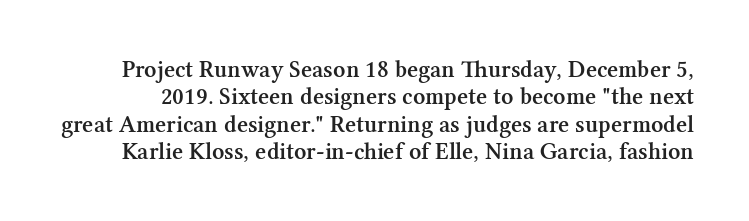
Q: Is the text bold? A: Semi-bold.
Q: Is the text italic (slanted)? A: No, it is upright.
Q: Is the text underlined? A: No.
Q: Is the spacing between letters normal or unusually wide? A: Normal.
Q: Is the spacing between lines tight, normal or loose? A: Tight.
